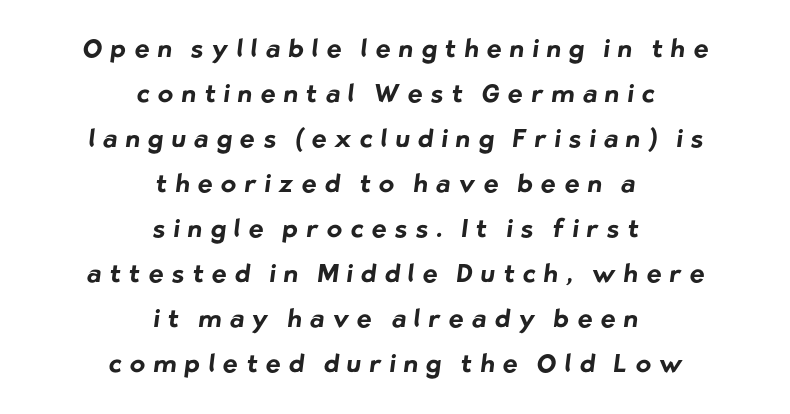
Q: Is the text bold? A: Yes.
Q: Is the text underlined? A: No.
Q: How is the paragraph aligned? A: Centered.
Q: Is the spacing between letters normal or unusually wide? A: Unusually wide.
